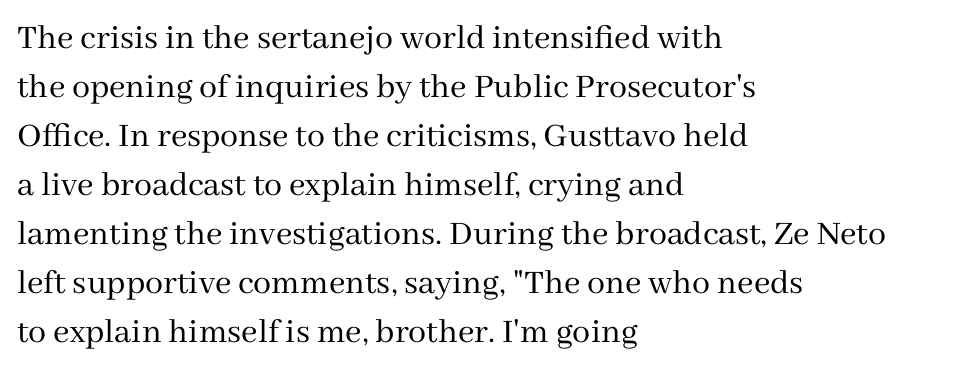
{"serif": "yes", "italic": "no", "bold": "no", "weight": "regular", "width": "normal", "stroke_contrast": "medium", "x_height": "medium", "monospaced": "no", "underline": "no", "align": "left", "line_spacing": "normal", "line_spacing_ratio": 1.36, "letter_spacing": "normal", "letter_spacing_em": 0.0, "glyph_px": 36}
